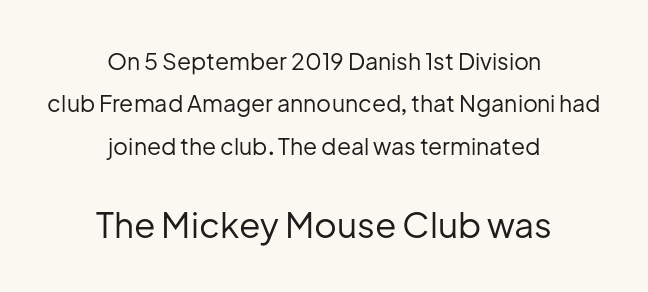
The characters display no serif detailing; their extremities are plain. Alignment: centered. Summary of weight: not heavy and not bold. This sample uses plain, unmodified letter spacing. This sample has the flowing, uneven cadence of proportional lettering.
